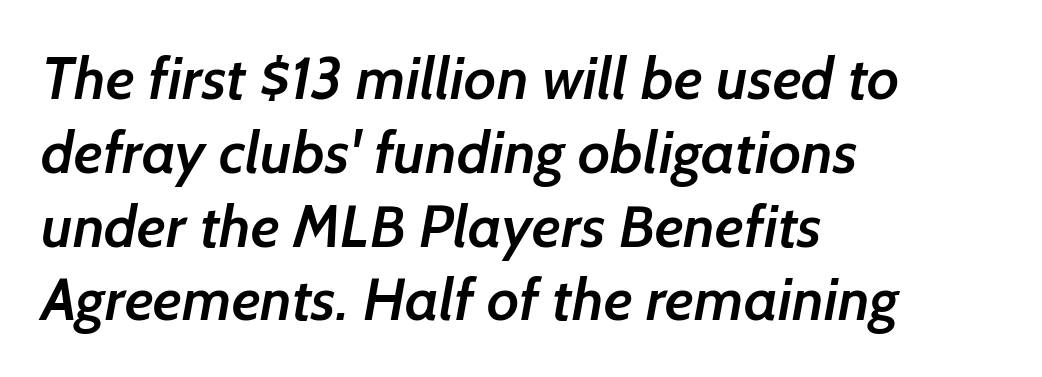
The words here are not underlined. The face used here is a semibold: visibly heavier than regular, lighter than bold. Glyph-to-glyph distance matches everyday printed text. Looks like regular typesetting: each glyph gets only the width it needs. The typeface chosen for these lines omits serifs. Leftover space on each line is placed entirely after the last word.
